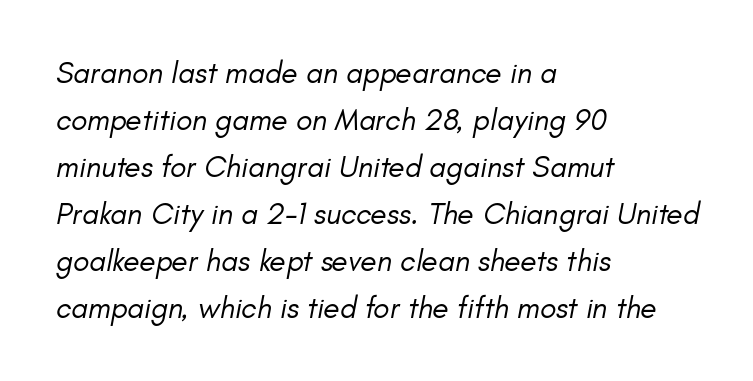
Only glyphs here, with clear space below each row. The line texture is even and compact thanks to regular tracking. The passage shown is typed in a proportional face where columns would drift. These lines were composed using italics.
